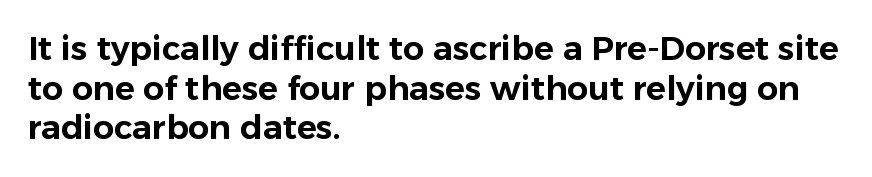
The image shows 33 px sans-serif type, upright; set left-aligned, line spacing 1.2x, normal letter spacing, not underlined; low stroke contrast and a medium x-height.
